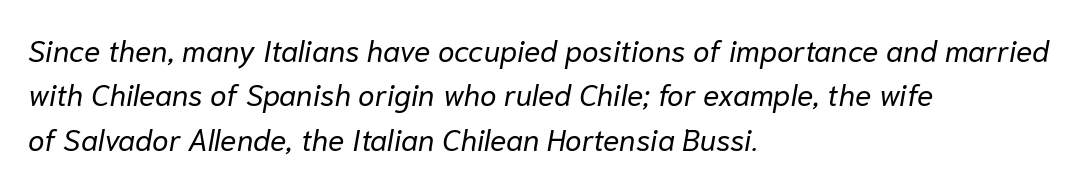
Plain, unruled lines of type. Note the varied advance widths — an 'i' is clearly narrower than an 'm'. In terms of leading, this rendering sits right in the middle. The horizontal fit of the characters is conventional and even. Rendered with sloped, italic letterforms. This rendering uses left alignment, leaving the right contour irregular.
